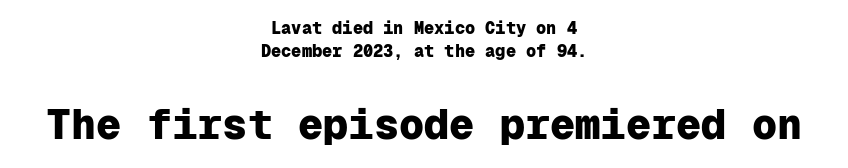
The image shows 42 px heavy sans-serif type, upright, monospaced; set centered, normal line spacing (1.36x), normal letter spacing, not underlined; the second (bottom) block is 2.47x larger; low stroke contrast and a medium x-height.
